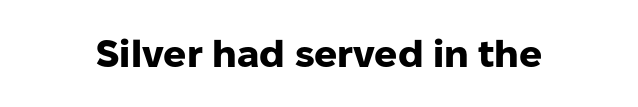
Here the designer chose a conventional face with non-uniform glyph widths. No word sits above an underline. This is roman type, the default non-slanted kind. Look at the tracking — it's just the regular setting, nothing added. Are there feet on the stems? There aren't — it's a sans. Compared with an ordinary text face, these strokes are far heavier — a full bold.
